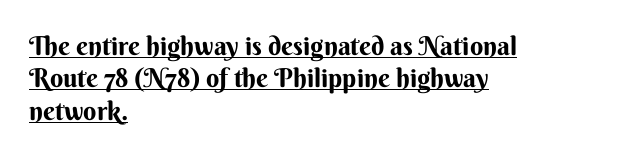
The image shows 26 px bold type, upright; set left-aligned, normal line spacing (1.25x), normal letter spacing, underlined.
